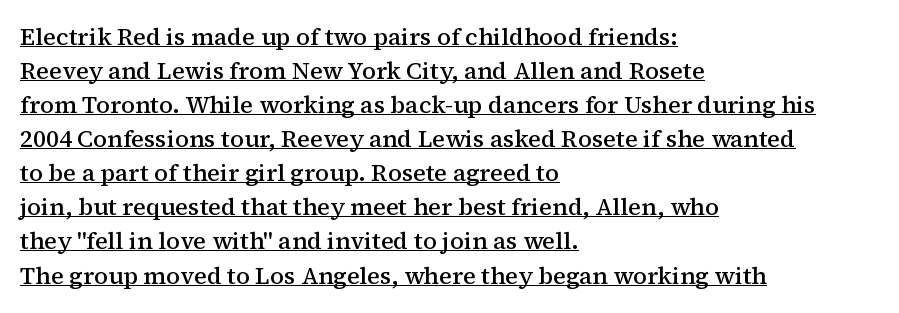
The image shows 24 px text type, upright; set left-aligned, normal line spacing (1.42x), normal letter spacing, underlined.
